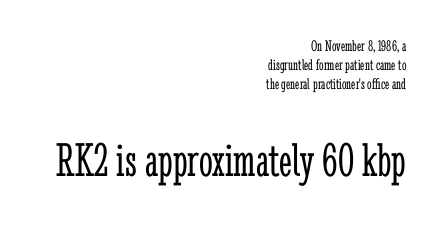
Q: Is the text bold? A: No.
Q: Is the text italic (slanted)? A: No, it is upright.
Q: Is the typeface a serif or a sans-serif typeface? A: Serif.
Q: Is the text underlined? A: No.
Q: How is the paragraph aligned? A: Right-aligned.
Q: Is the spacing between letters normal or unusually wide? A: Normal.
Q: Which block of text is set in a larger size, the first (top) or the second (bottom)? A: The second (bottom) one.
Q: Width (condensed, normal, or wide)? A: Condensed.
Q: Stroke contrast? A: Low.
Q: x-height? A: Medium.
Q: Monospaced? A: No.
